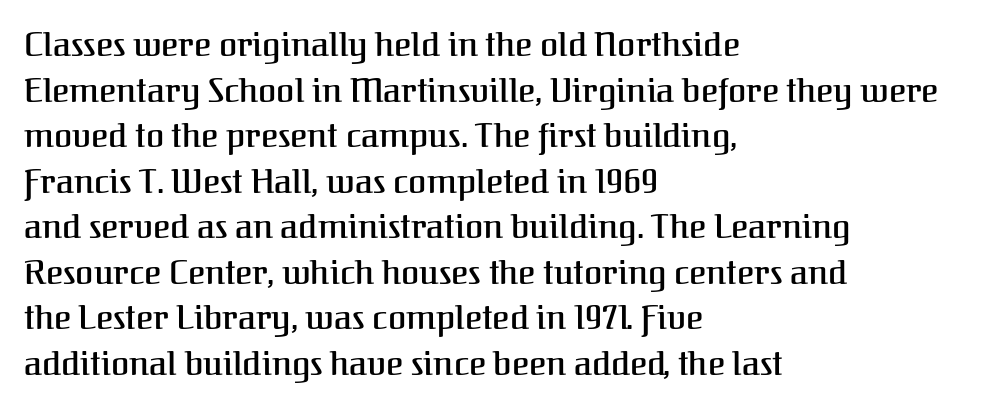
Q: Is the text italic (slanted)? A: No, it is upright.
Q: Is the typeface a serif or a sans-serif typeface? A: Serif.
Q: Is the text underlined? A: No.
Q: How is the paragraph aligned? A: Left-aligned.
Q: Is the spacing between letters normal or unusually wide? A: Normal.
Q: Is the spacing between lines tight, normal or loose? A: Normal.
Q: Width (condensed, normal, or wide)? A: Normal.
Q: Stroke contrast? A: Medium.
Q: x-height? A: Medium.
Q: Monospaced? A: No.
